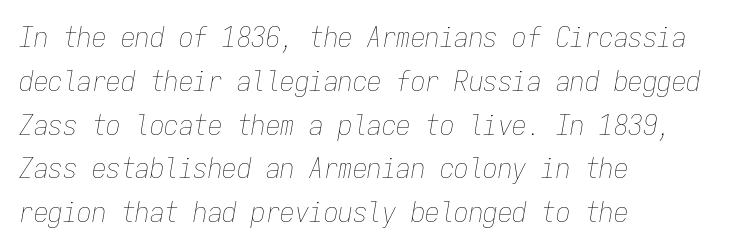
The vertical gap from one line to the next is medium. You could count columns in this text — the font is strictly monospaced. This is oblique type, the kind used for emphasis or titles. This rendering leaves character spacing at its baseline value.
